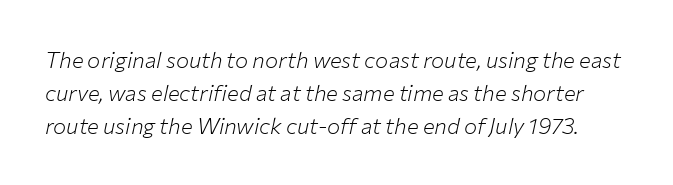
{"italic": "yes", "lean": "right", "slant_degrees": 12, "bold": "no", "underline": "no", "line_spacing": "normal", "line_spacing_ratio": 1.51, "letter_spacing": "normal", "letter_spacing_em": 0.0, "glyph_px": 22}
